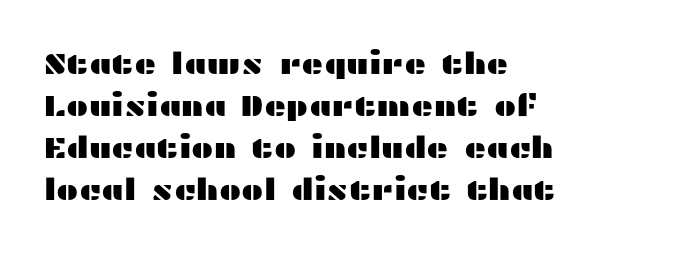
The image shows 30 px wide sans-serif type, upright; set left-aligned, normal line spacing (1.4x), normal letter spacing, not underlined; medium stroke contrast and a medium x-height.
